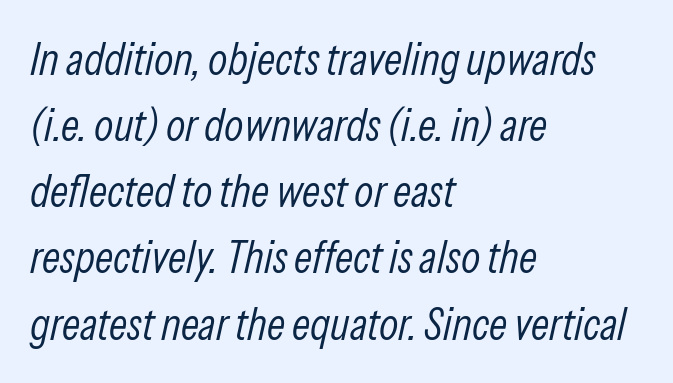
The image shows 45 px light, condensed type, italic (leaning right); set left-aligned, normal line spacing (1.47x), normal letter spacing, not underlined; low stroke contrast and a medium x-height.
